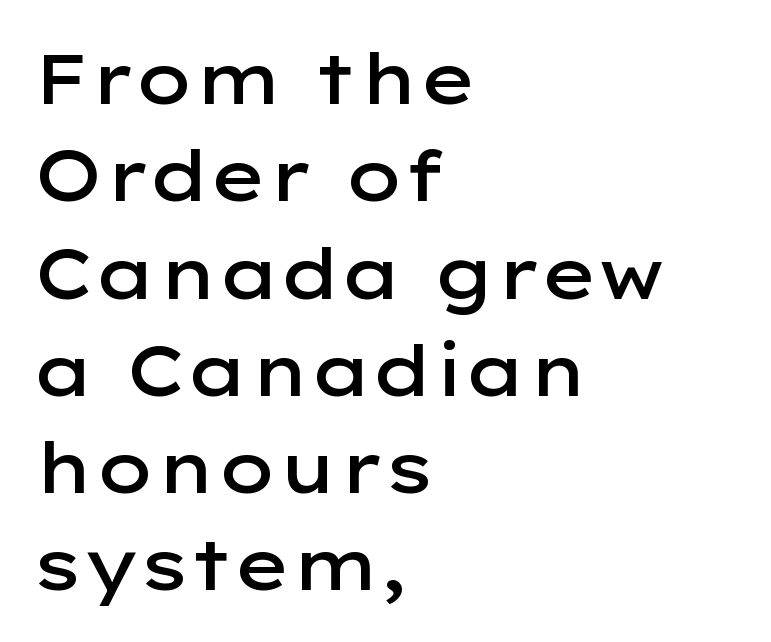
Q: Is the text bold? A: Semi-bold.
Q: Is the text italic (slanted)? A: No, it is upright.
Q: Is the typeface a serif or a sans-serif typeface? A: Sans-serif.
Q: Is the text underlined? A: No.
Q: How is the paragraph aligned? A: Left-aligned.
Q: Is the spacing between letters normal or unusually wide? A: Normal.
Q: Is the spacing between lines tight, normal or loose? A: Normal.
Q: Width (condensed, normal, or wide)? A: Wide.
Q: Stroke contrast? A: Low.
Q: x-height? A: Medium.
Q: Monospaced? A: No.
